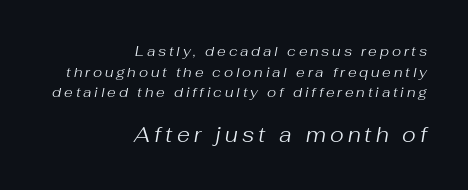
{"italic": "yes", "lean": "right", "slant_degrees": 10, "bold": "no", "underline": "no", "align": "right", "line_spacing": "normal", "line_spacing_ratio": 1.47, "letter_spacing": "wide", "letter_spacing_em": 0.2, "larger_block": "second", "size_ratio": 1.5, "glyph_px": 21}
